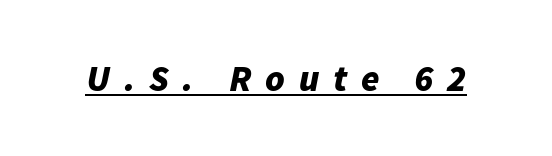
The image shows 37 px bold type, italic (leaning right); set unusually wide letter spacing (+0.37 em), underlined; low stroke contrast and a medium x-height.
